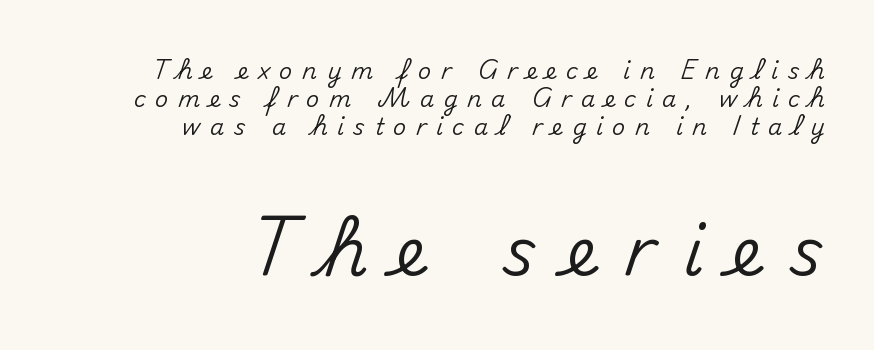
Looks like regular typesetting: each glyph gets only the width it needs. Letters rest on an invisible, unmarked baseline. The passage shown is typeset with a sans-serif family. Caption: expanded tracking, letters set apart.
